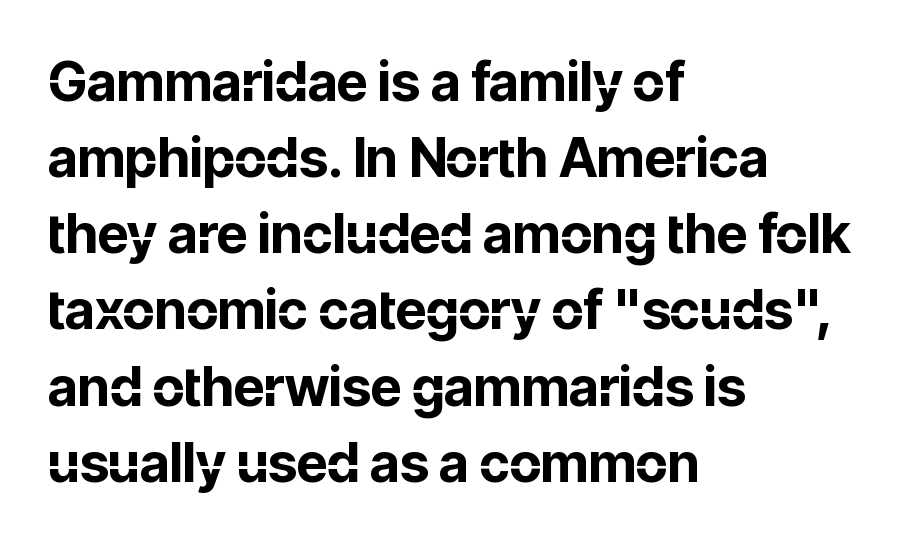
{"serif": "no", "italic": "no", "bold": "yes", "weight": "bold", "width": "normal", "stroke_contrast": "low", "x_height": "medium", "monospaced": "no", "underline": "no", "align": "left", "line_spacing": "normal", "line_spacing_ratio": 1.41, "letter_spacing": "normal", "letter_spacing_em": 0.0, "glyph_px": 54}
